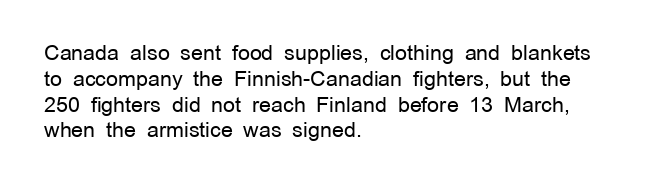
Q: Is the text bold? A: No.
Q: Is the text italic (slanted)? A: No, it is upright.
Q: Is the text underlined? A: No.
Q: How is the paragraph aligned? A: Left-aligned.
Q: Is the spacing between letters normal or unusually wide? A: Normal.
